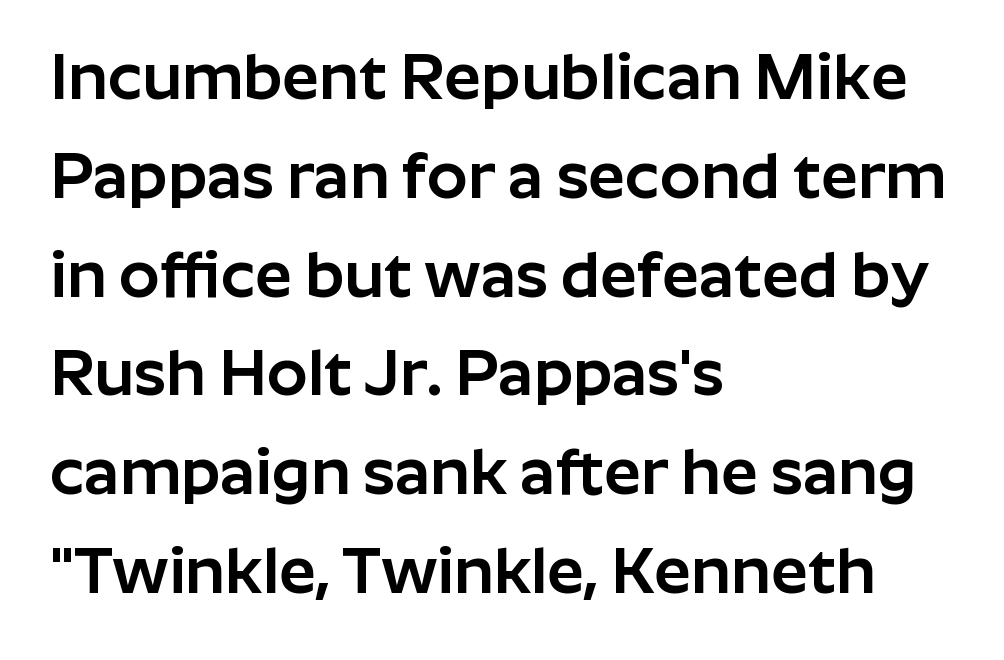
The image shows 65 px sans-serif type, upright; set left-aligned, normal line spacing (1.52x), normal letter spacing, not underlined; low stroke contrast and a medium x-height.
